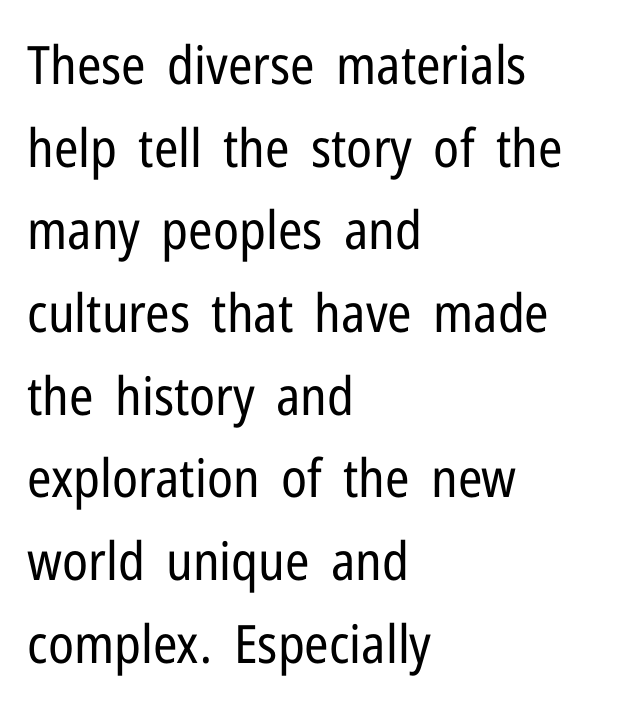
{"serif": "no", "italic": "no", "bold": "no", "weight": "regular", "width": "condensed", "stroke_contrast": "low", "x_height": "medium", "monospaced": "no", "underline": "no", "align": "left", "line_spacing": "normal", "line_spacing_ratio": 1.56, "letter_spacing": "normal", "letter_spacing_em": 0.0, "glyph_px": 53}
